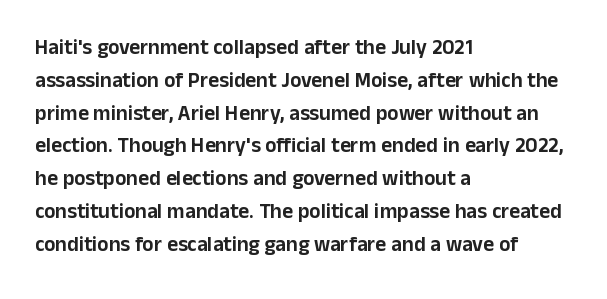
{"italic": "no", "underline": "no", "align": "left", "line_spacing": "normal", "line_spacing_ratio": 1.56, "letter_spacing": "normal", "letter_spacing_em": 0.0, "glyph_px": 21}
